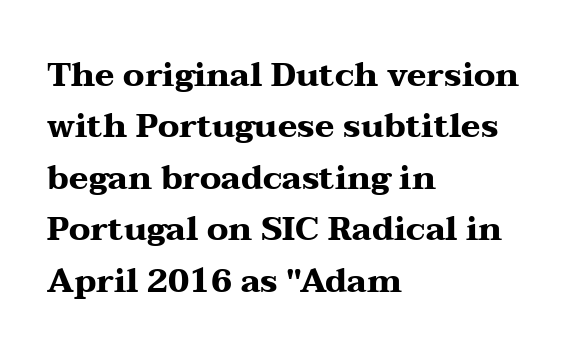
The image shows 33 px heavy, wide serif type, upright; set left-aligned, normal line spacing (1.56x), normal letter spacing, not underlined; medium stroke contrast and a medium x-height.
